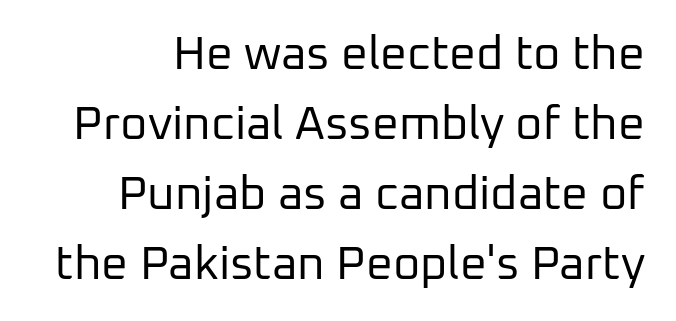
Weight class: somewhere from thin through regular. Here the glyphs are tracked normally, forming tight word shapes. These lines were composed using upright roman letters. Observe the absence of serifs on each vertical stroke in this sample.
